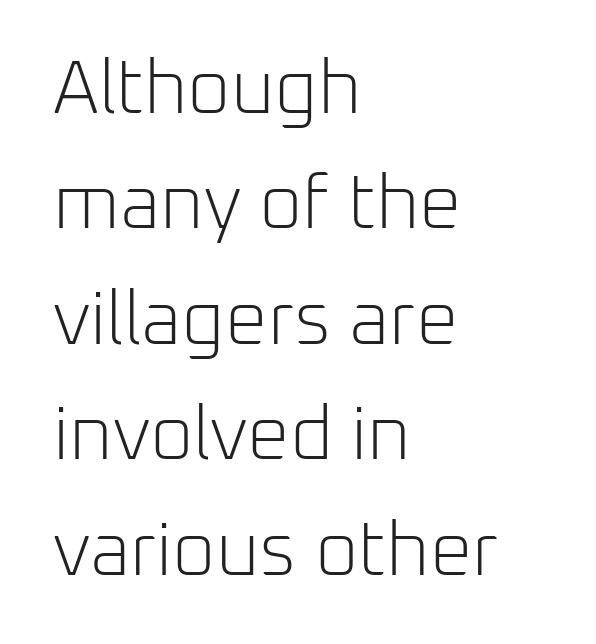
{"serif": "no", "italic": "no", "bold": "no", "weight": "light", "width": "normal", "stroke_contrast": "low", "x_height": "medium", "monospaced": "no", "underline": "no", "align": "left", "line_spacing": "normal", "line_spacing_ratio": 1.54, "letter_spacing": "normal", "letter_spacing_em": 0.0, "glyph_px": 75}
